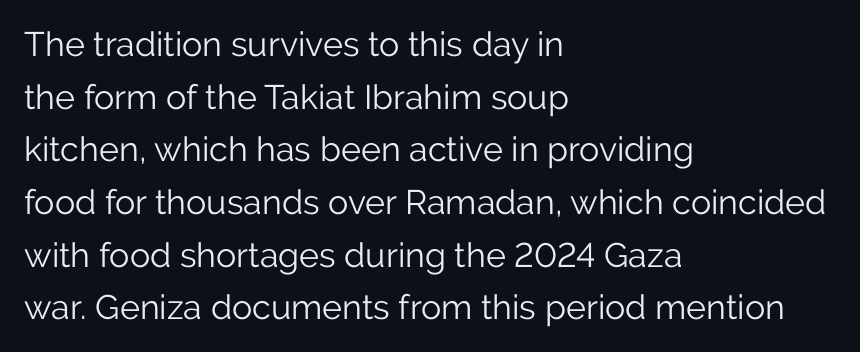
{"serif": "no", "italic": "no", "bold": "no", "weight": "light", "width": "normal", "stroke_contrast": "low", "x_height": "medium", "monospaced": "no", "underline": "no", "align": "left", "line_spacing": "normal", "line_spacing_ratio": 1.55, "letter_spacing": "normal", "letter_spacing_em": 0.0, "glyph_px": 34}
